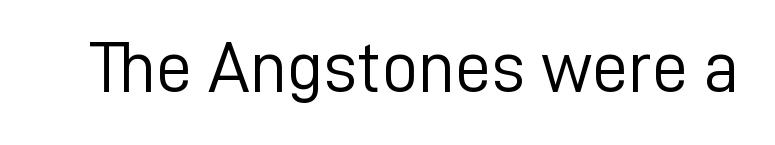
Q: Is the text bold? A: No.
Q: Is the text italic (slanted)? A: No, it is upright.
Q: Is the typeface a serif or a sans-serif typeface? A: Sans-serif.
Q: Is the text underlined? A: No.
Q: Is the spacing between letters normal or unusually wide? A: Normal.
Q: Width (condensed, normal, or wide)? A: Normal.
Q: Stroke contrast? A: Low.
Q: x-height? A: Medium.
Q: Monospaced? A: No.
